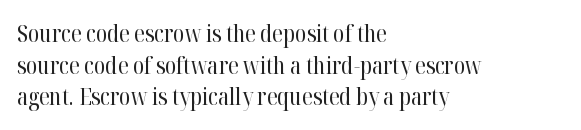
Q: Is the text bold? A: No.
Q: Is the text italic (slanted)? A: No, it is upright.
Q: Is the text underlined? A: No.
Q: How is the paragraph aligned? A: Left-aligned.
Q: Is the spacing between letters normal or unusually wide? A: Normal.
Q: Is the spacing between lines tight, normal or loose? A: Normal.
